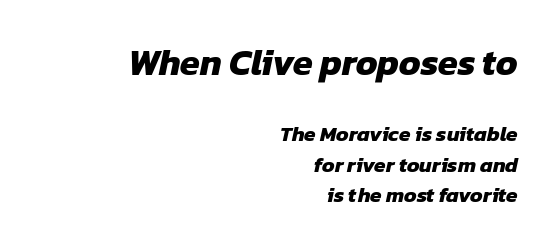
Q: Is the text bold? A: Yes.
Q: Is the typeface a serif or a sans-serif typeface? A: Sans-serif.
Q: Is the text underlined? A: No.
Q: How is the paragraph aligned? A: Right-aligned.
Q: Is the spacing between letters normal or unusually wide? A: Normal.
Q: Is the spacing between lines tight, normal or loose? A: Normal.
Q: Which block of text is set in a larger size, the first (top) or the second (bottom)? A: The first (top) one.
Q: Width (condensed, normal, or wide)? A: Normal.
Q: Stroke contrast? A: Low.
Q: x-height? A: Medium.
Q: Monospaced? A: No.
